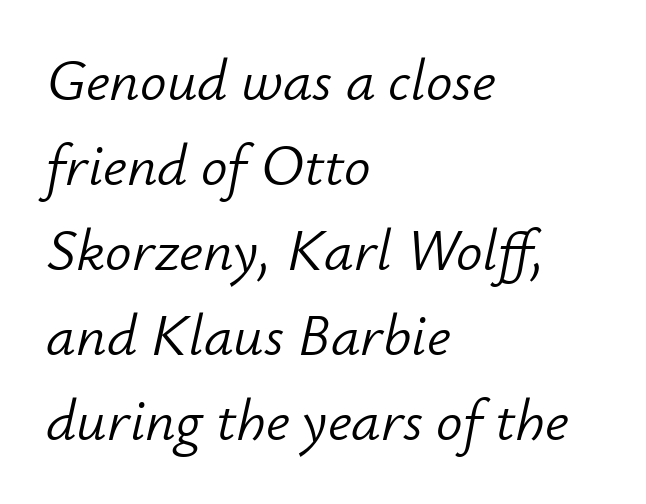
Q: Is the text bold? A: No.
Q: Is the text italic (slanted)? A: Yes, it leans right by about 12 degrees.
Q: Is the text underlined? A: No.
Q: How is the paragraph aligned? A: Left-aligned.
Q: Is the spacing between letters normal or unusually wide? A: Normal.
Q: Is the spacing between lines tight, normal or loose? A: Normal.
Q: Width (condensed, normal, or wide)? A: Normal.
Q: Stroke contrast? A: Low.
Q: x-height? A: Small.
Q: Monospaced? A: No.
